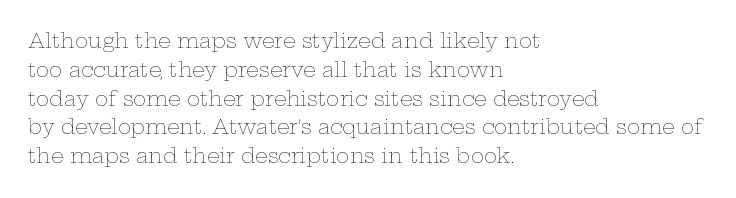
The image shows 20 px text type, upright; set left-aligned, normal line spacing (1.44x), normal letter spacing, not underlined.
